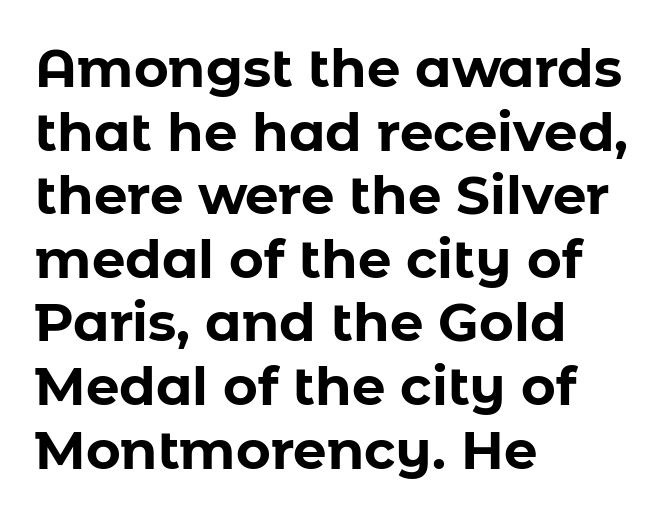
{"serif": "no", "italic": "no", "bold": "yes", "weight": "bold", "width": "normal", "stroke_contrast": "low", "x_height": "medium", "monospaced": "no", "underline": "no", "align": "left", "line_spacing_ratio": 1.2, "letter_spacing": "normal", "letter_spacing_em": 0.0, "glyph_px": 53}
